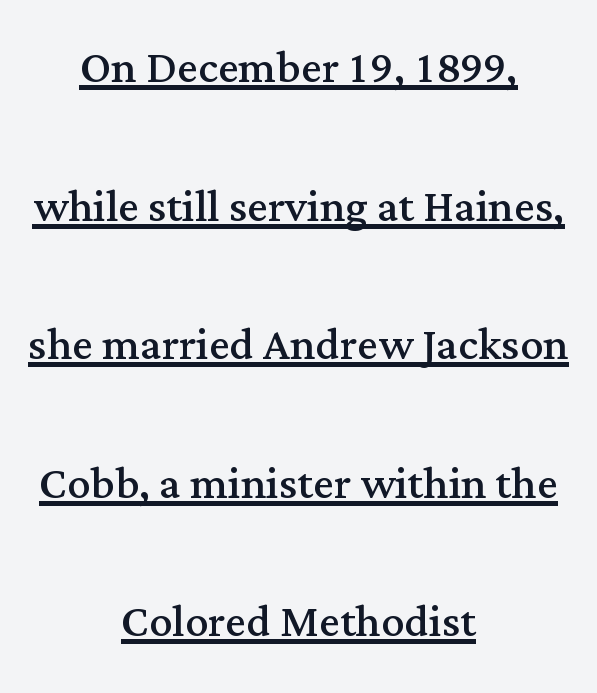
{"serif": "yes", "italic": "no", "bold": "no", "weight": "regular", "width": "normal", "stroke_contrast": "medium", "x_height": "medium", "monospaced": "no", "underline": "yes", "align": "center", "line_spacing": "loose", "line_spacing_ratio": 2.39, "letter_spacing": "normal", "letter_spacing_em": 0.0, "glyph_px": 58}
